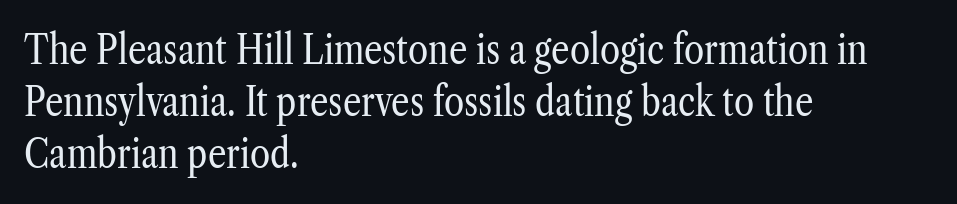
The image shows 41 px regular-weight, condensed serif type, upright; set left-aligned, normal line spacing (1.27x), normal letter spacing, not underlined; low stroke contrast and a medium x-height.
